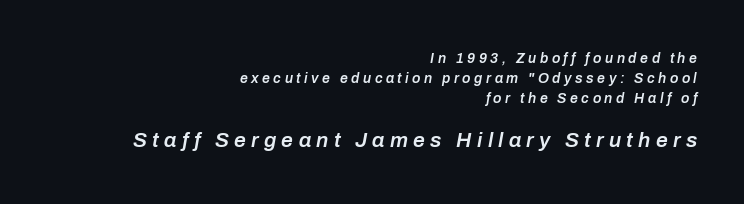
A student would notice the bottom passage is typeset larger than what precedes it. These lines sit exactly where default settings would place them. Semibold letterforms, between regular and bold. Type without underlining. Caption: multi-line text, flush right, ragged left. In terms of letterspacing, this is a distinctly airy, spread setting.
